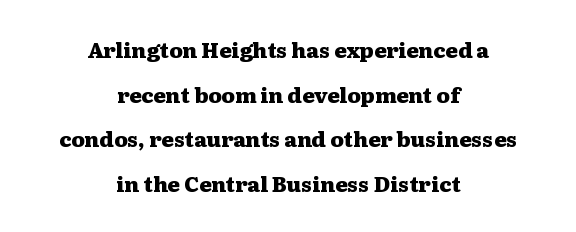
Q: Is the text bold? A: Yes.
Q: Is the text italic (slanted)? A: No, it is upright.
Q: Is the text underlined? A: No.
Q: How is the paragraph aligned? A: Centered.
Q: Is the spacing between letters normal or unusually wide? A: Normal.
Q: Is the spacing between lines tight, normal or loose? A: Loose.
